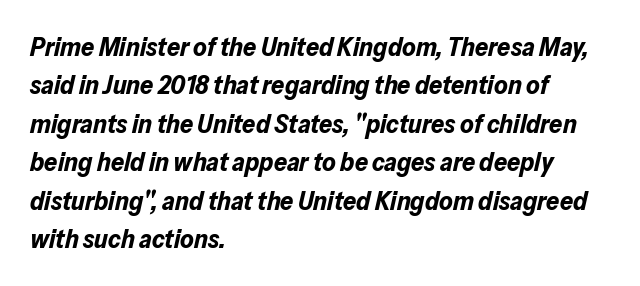
{"italic": "yes", "lean": "right", "slant_degrees": 13, "bold": "yes", "underline": "no", "align": "left", "line_spacing": "normal", "line_spacing_ratio": 1.48, "letter_spacing": "normal", "letter_spacing_em": 0.0, "glyph_px": 26}
